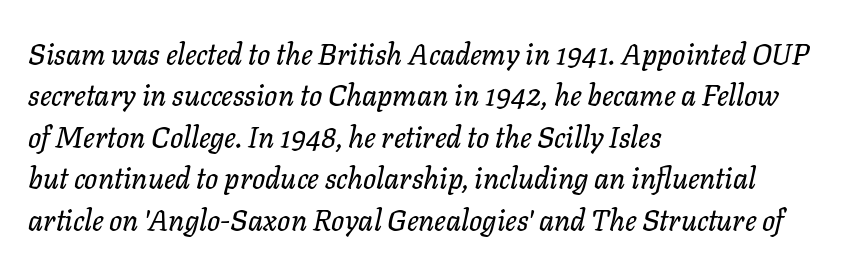
{"italic": "yes", "lean": "right", "slant_degrees": 11, "width": "normal", "stroke_contrast": "low", "x_height": "medium", "monospaced": "no", "underline": "no", "align": "left", "line_spacing": "normal", "line_spacing_ratio": 1.43, "letter_spacing": "normal", "letter_spacing_em": 0.0, "glyph_px": 29}
